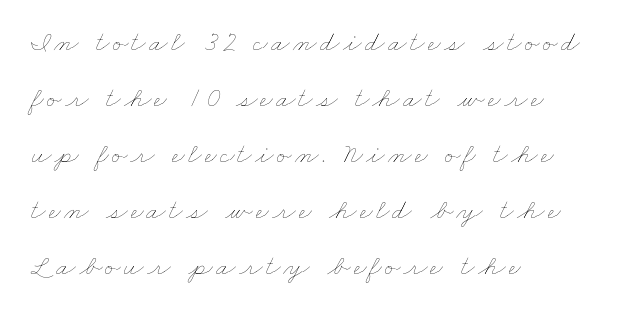
The string is rendered with underlining switched off. Weight: regular or lighter. The rag falls on the right side of this text block. Think of a printed novel: that variable character pitch is what you see here.
